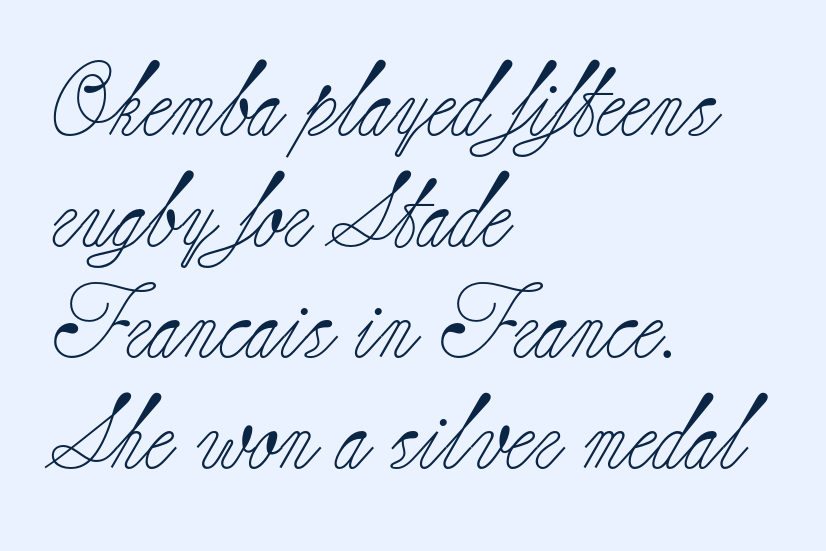
What kind of face is this? One with serifs. No word sits above an underline. This sample has the flowing, uneven cadence of proportional lettering. Short and long lines alike share a common starting point at left. On a weight scale, this lands at 450 or below.
